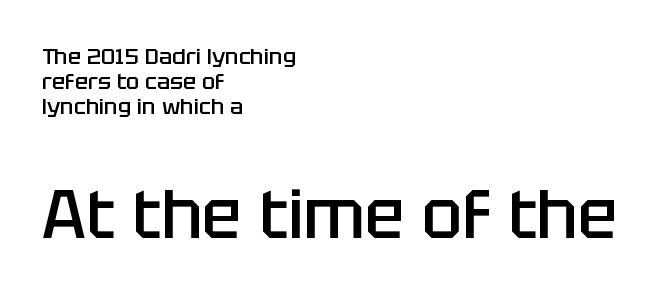
It's the straight-up-and-down kind of type. Varying glyph widths throughout — classic text-font behaviour. What stands out about the letter spacing? Nothing — it is the standard amount. Caption: semibold face, moderately heavy strokes. This rendering uses left alignment, leaving the right contour irregular. Compare the two chunks: the lower has the greater cap height.
